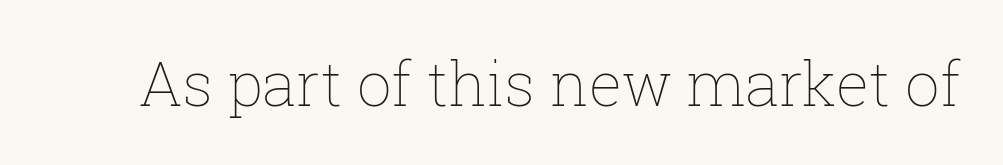
Q: Is the text bold? A: No.
Q: Is the text italic (slanted)? A: No, it is upright.
Q: Is the text underlined? A: No.
Q: Is the spacing between letters normal or unusually wide? A: Normal.
Q: Width (condensed, normal, or wide)? A: Normal.
Q: Stroke contrast? A: Low.
Q: x-height? A: Medium.
Q: Monospaced? A: No.
